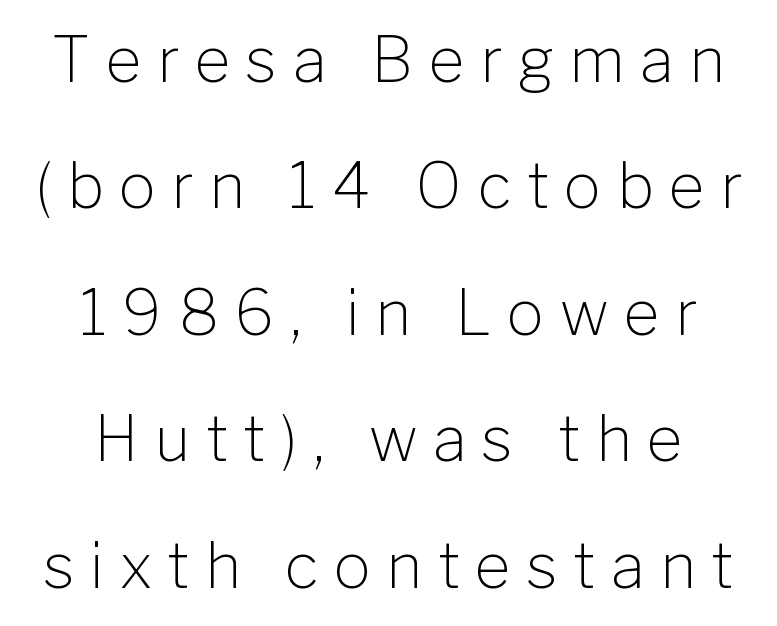
The image shows 62 px light sans-serif type, upright; set centered, loose line spacing (2.04x), unusually wide letter spacing (+0.25 em), not underlined; low stroke contrast and a medium x-height.
